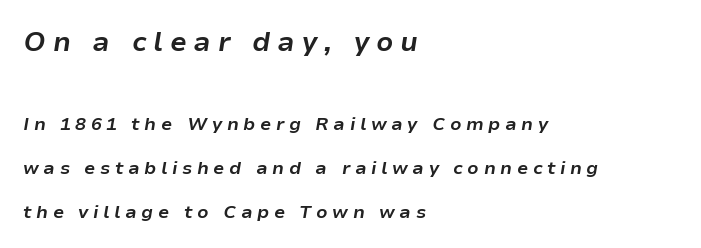
Tracking value appears strongly positive — letters spread wide. Decoration check: the copy has no underline. Horizontal alignment here is leftward, the default for most running prose. A student would notice the top passage is typeset larger than what follows. The rendering applies a slant to the glyphs. Leading: increased.
